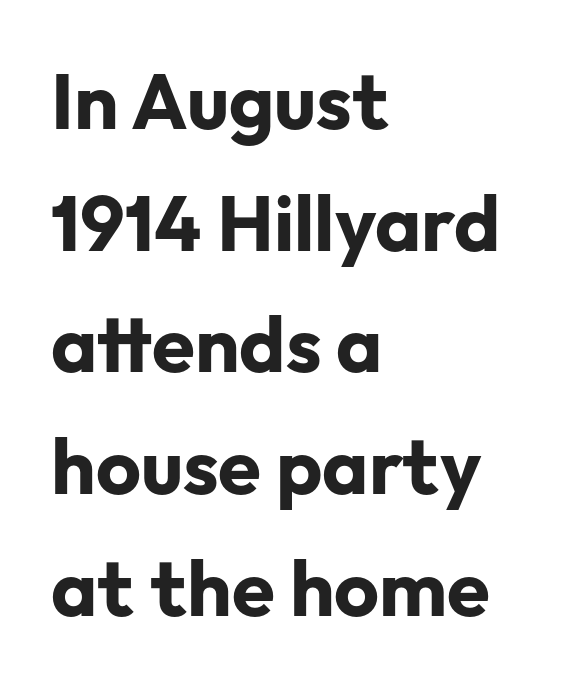
{"serif": "no", "italic": "no", "bold": "yes", "weight": "bold", "width": "normal", "stroke_contrast": "low", "x_height": "medium", "monospaced": "no", "underline": "no", "align": "left", "line_spacing": "normal", "line_spacing_ratio": 1.56, "letter_spacing": "normal", "letter_spacing_em": 0.0, "glyph_px": 78}
